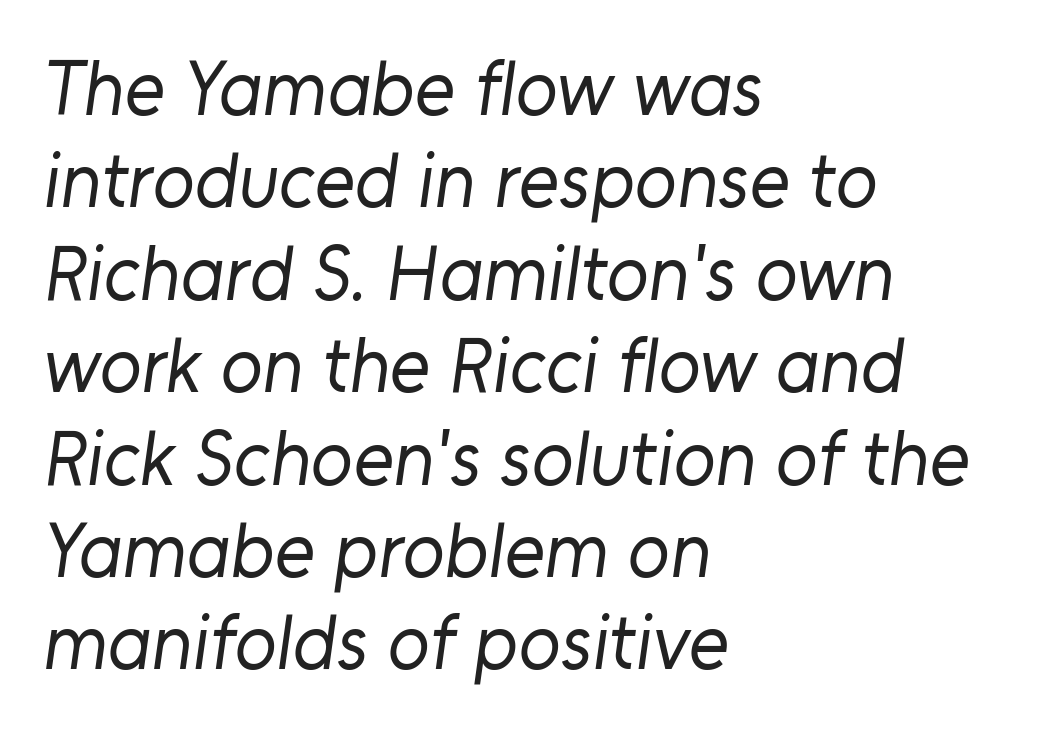
{"serif": "no", "bold": "no", "weight": "regular", "width": "normal", "stroke_contrast": "low", "x_height": "medium", "monospaced": "no", "underline": "no", "align": "left", "line_spacing_ratio": 1.2, "letter_spacing": "normal", "letter_spacing_em": 0.0, "glyph_px": 77}
